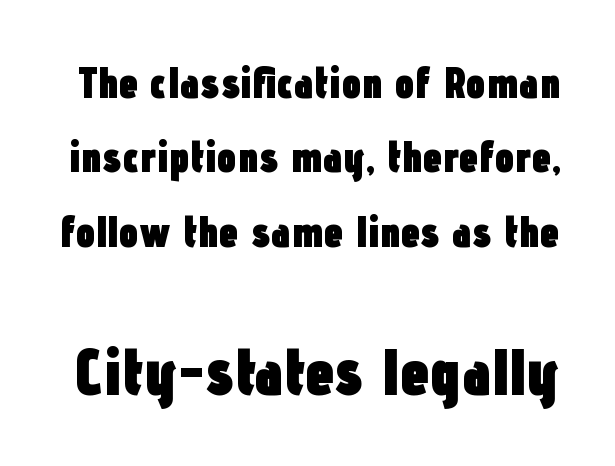
The image shows 66 px heavy, condensed sans-serif type, upright; set normal line spacing (1.69x), normal letter spacing, not underlined; the second (bottom) block is 1.5x larger; low stroke contrast and a medium x-height.
